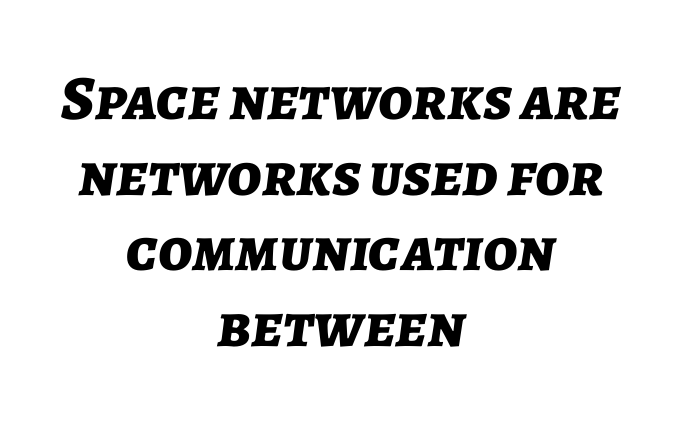
The image shows 63 px bold type, italic (leaning right); set centered, line spacing 1.2x, normal letter spacing, not underlined; low stroke contrast and a medium x-height.
